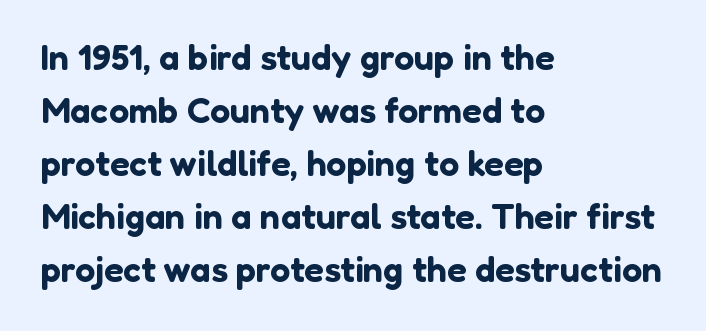
Normally led — the rows are evenly, conventionally spaced. Is this a fixed-width face? No — the glyphs have proportional, varying widths. Left-aligned paragraph, ragged on the right. The letters carry no serifs — their stems end cleanly without finishing strokes. Standard letterfit; no display-style spreading of the glyphs. It's the straight-up-and-down kind of type.
